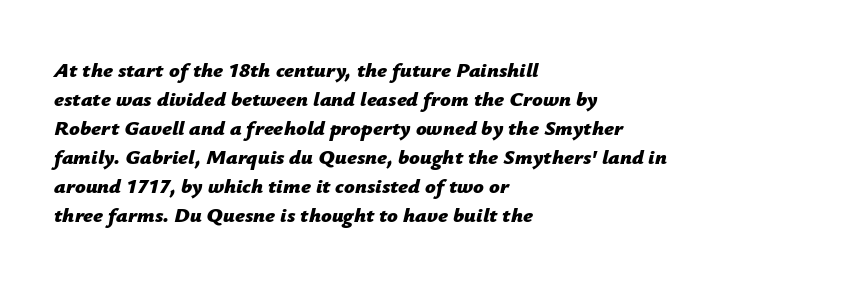
{"italic": "yes", "lean": "right", "slant_degrees": 12, "bold": "yes", "underline": "no", "align": "left", "line_spacing": "normal", "line_spacing_ratio": 1.38, "letter_spacing": "normal", "letter_spacing_em": 0.0, "glyph_px": 21}
